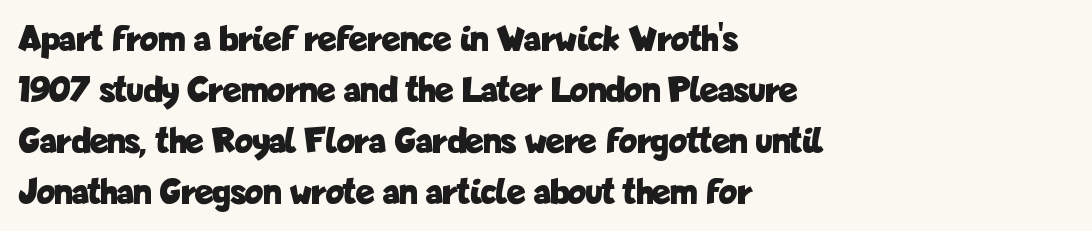
{"serif": "no", "italic": "no", "bold": "yes", "weight": "bold", "width": "condensed", "stroke_contrast": "low", "x_height": "medium", "monospaced": "no", "underline": "no", "align": "left", "line_spacing": "normal", "line_spacing_ratio": 1.34, "letter_spacing": "normal", "letter_spacing_em": 0.0, "glyph_px": 38}
